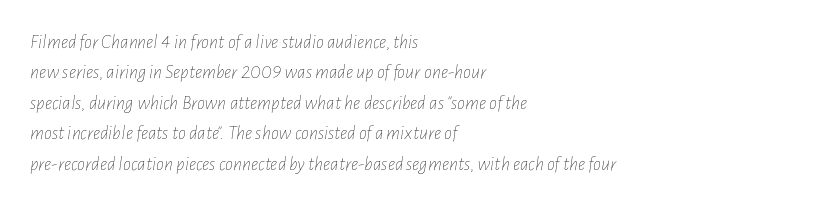
Q: Is the text bold? A: No.
Q: Is the text italic (slanted)? A: Yes, it leans right by about 7 degrees.
Q: Is the text underlined? A: No.
Q: How is the paragraph aligned? A: Left-aligned.
Q: Is the spacing between letters normal or unusually wide? A: Normal.
Q: Is the spacing between lines tight, normal or loose? A: Normal.
